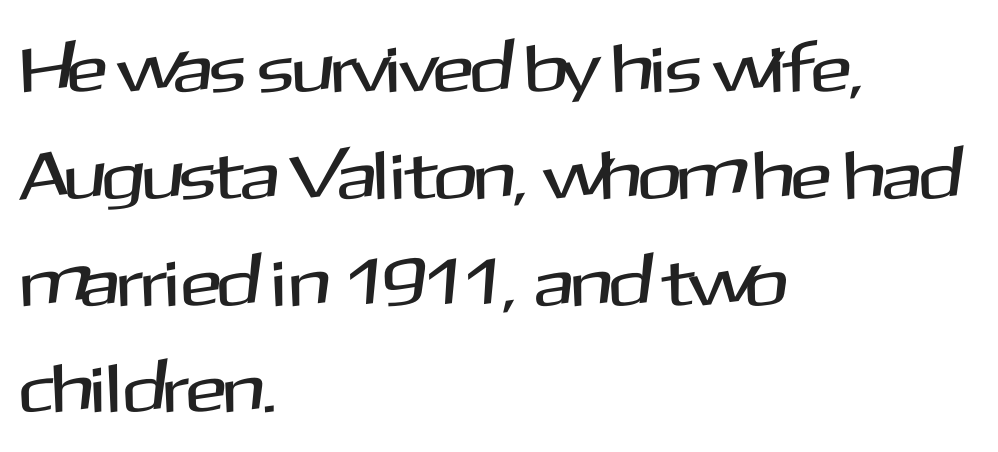
Q: Is the text italic (slanted)? A: No, it is upright.
Q: Is the typeface a serif or a sans-serif typeface? A: Sans-serif.
Q: Is the text underlined? A: No.
Q: How is the paragraph aligned? A: Left-aligned.
Q: Is the spacing between letters normal or unusually wide? A: Normal.
Q: Is the spacing between lines tight, normal or loose? A: Normal.
Q: Width (condensed, normal, or wide)? A: Normal.
Q: Stroke contrast? A: Medium.
Q: x-height? A: Medium.
Q: Monospaced? A: No.
